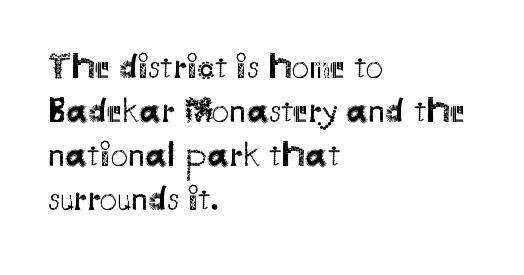
Q: Is the text bold? A: No.
Q: Is the text italic (slanted)? A: No, it is upright.
Q: Is the typeface a serif or a sans-serif typeface? A: Sans-serif.
Q: Is the text underlined? A: No.
Q: How is the paragraph aligned? A: Left-aligned.
Q: Is the spacing between letters normal or unusually wide? A: Normal.
Q: Is the spacing between lines tight, normal or loose? A: Normal.
Q: Width (condensed, normal, or wide)? A: Normal.
Q: Stroke contrast? A: Medium.
Q: x-height? A: Small.
Q: Monospaced? A: No.
